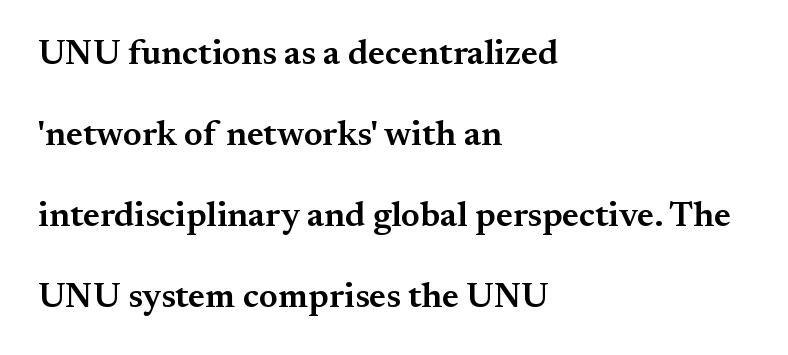
{"serif": "yes", "italic": "no", "bold": "semi", "weight": "semibold", "width": "normal", "stroke_contrast": "medium", "x_height": "small", "monospaced": "no", "underline": "no", "align": "left", "line_spacing": "loose", "line_spacing_ratio": 2.31, "letter_spacing": "normal", "letter_spacing_em": 0.0, "glyph_px": 35}
